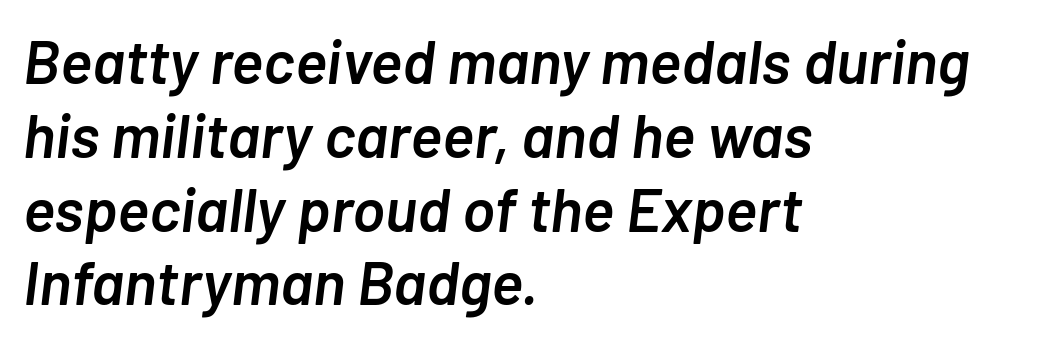
Note the varied advance widths — an 'i' is clearly narrower than an 'm'. Letters rest on an invisible, unmarked baseline. Weight check: semibold — heavier than regular, not quite bold. Layout note: lines flush left.
